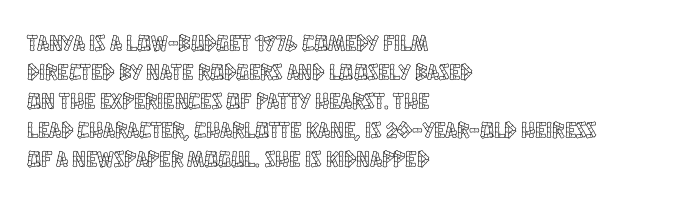
Posture: straight, roman, zero tilt. The passage shown is not underscored anywhere. The rendering anchors every line to the left-hand side. The gaps between neighbouring characters are ordinary and unremarkable.
